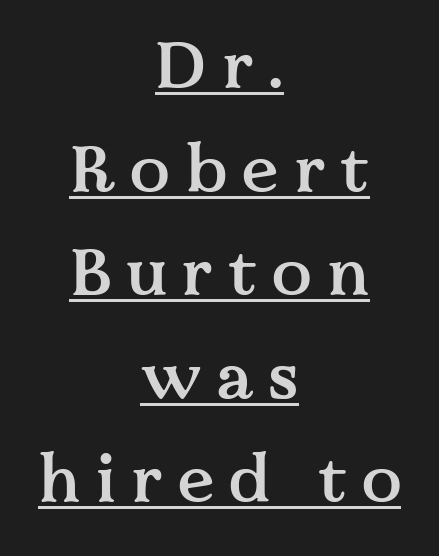
Tall strokes in this sample are plumb rather than angled. In terms of letterform style, serifs are clearly present. Varying glyph widths throughout — classic text-font behaviour. In terms of weight, the rendering is demibold, just under bold.
